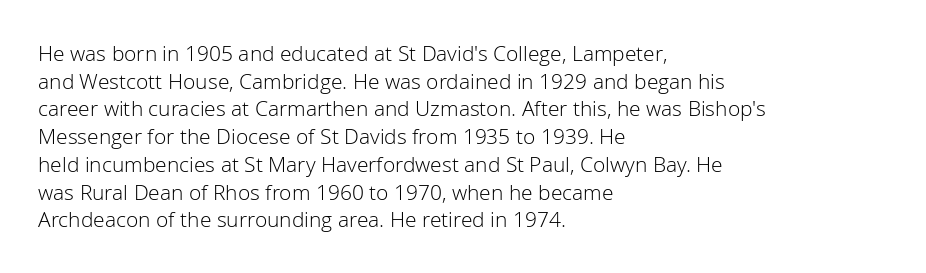
Every stem runs plumb, perpendicular to the baseline. Leftover space on each line is placed entirely after the last word. Check the space under the baseline: it is left empty. This reads as an unemphasized weight, regular at the heaviest. Caption: standard tracking, unaltered.
